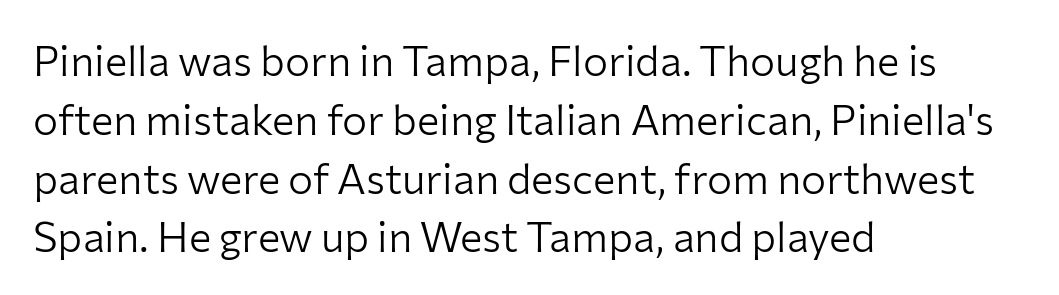
The image shows 42 px light sans-serif type, upright; set left-aligned, normal line spacing (1.4x), normal letter spacing, not underlined; low stroke contrast and a medium x-height.
